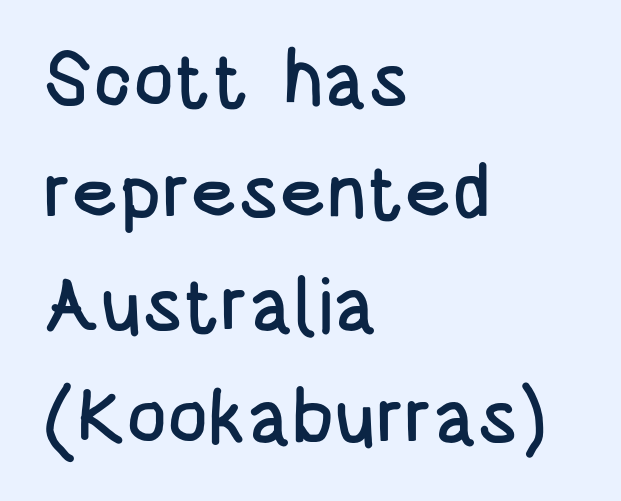
Q: Is the text italic (slanted)? A: No, it is upright.
Q: Is the typeface a serif or a sans-serif typeface? A: Sans-serif.
Q: Is the text underlined? A: No.
Q: How is the paragraph aligned? A: Left-aligned.
Q: Is the spacing between letters normal or unusually wide? A: Normal.
Q: Is the spacing between lines tight, normal or loose? A: Normal.
Q: Width (condensed, normal, or wide)? A: Condensed.
Q: Stroke contrast? A: Low.
Q: x-height? A: Large.
Q: Monospaced? A: No.
